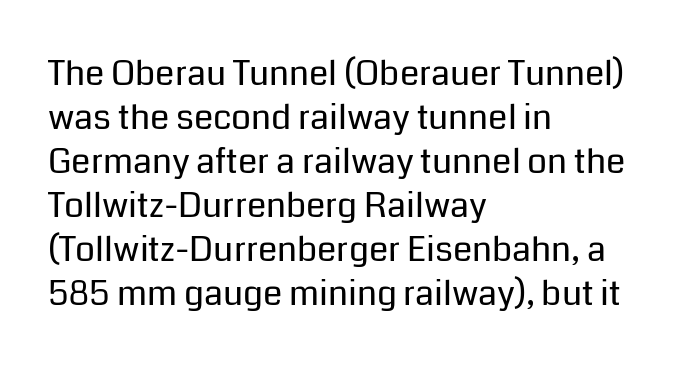
Typographically, this falls in the sans-serif category. No extra tracking has been applied to these lines. Vertically, the passage feels balanced, rows spaced as you'd expect. Reading down the block, your eye returns to a fixed left position each line.
